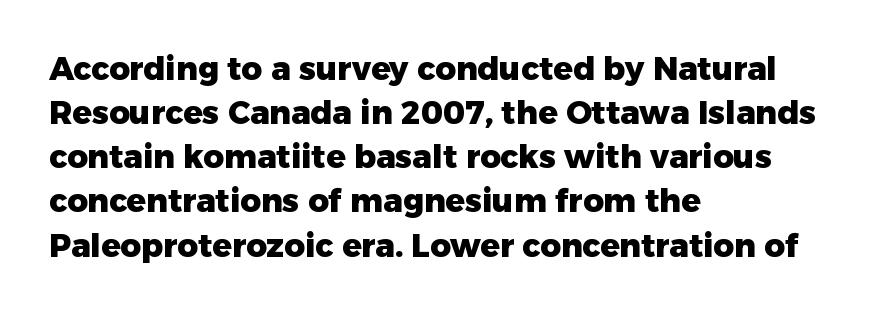
{"serif": "no", "italic": "no", "bold": "yes", "weight": "heavy", "width": "normal", "stroke_contrast": "low", "x_height": "medium", "monospaced": "no", "underline": "no", "align": "left", "line_spacing": "normal", "line_spacing_ratio": 1.38, "letter_spacing": "normal", "letter_spacing_em": 0.0, "glyph_px": 32}
